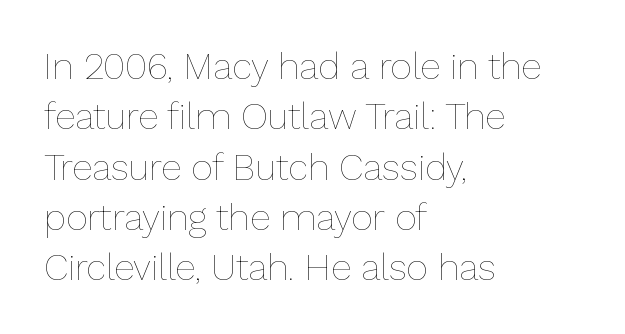
The passage shown is not bold in any degree. This is roman type, the default non-slanted kind. Do the characters align in a grid? No, the font is proportional. One-word summary of the alignment: left. Does extra space separate the letters? No, they use regular spacing. Students, observe: this is what conventionally led text looks like.
